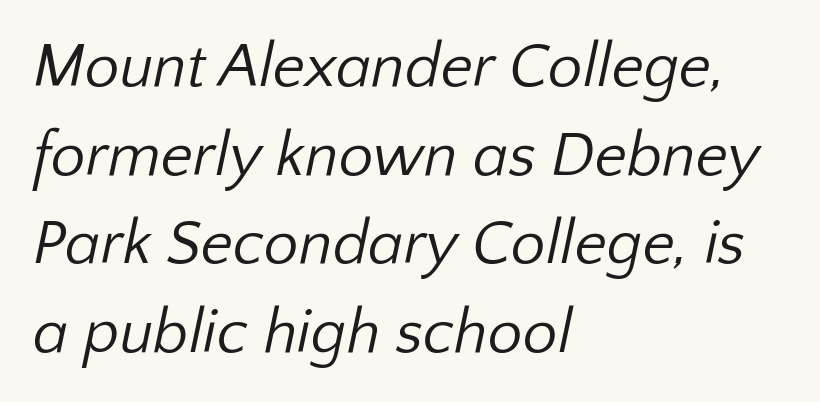
Q: Is the text bold? A: No.
Q: Is the typeface a serif or a sans-serif typeface? A: Sans-serif.
Q: Is the text underlined? A: No.
Q: How is the paragraph aligned? A: Left-aligned.
Q: Is the spacing between letters normal or unusually wide? A: Normal.
Q: Is the spacing between lines tight, normal or loose? A: Normal.
Q: Width (condensed, normal, or wide)? A: Normal.
Q: Stroke contrast? A: Low.
Q: x-height? A: Medium.
Q: Monospaced? A: No.
